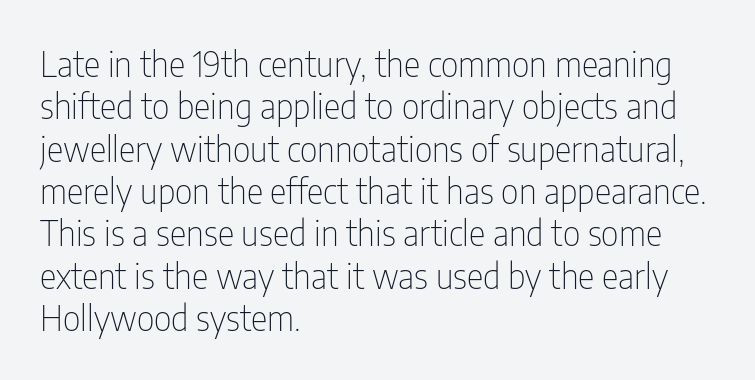
The image shows 35 px thin, condensed sans-serif type, upright; set left-aligned, line spacing 1.21x, normal letter spacing, not underlined; low stroke contrast and a medium x-height.
